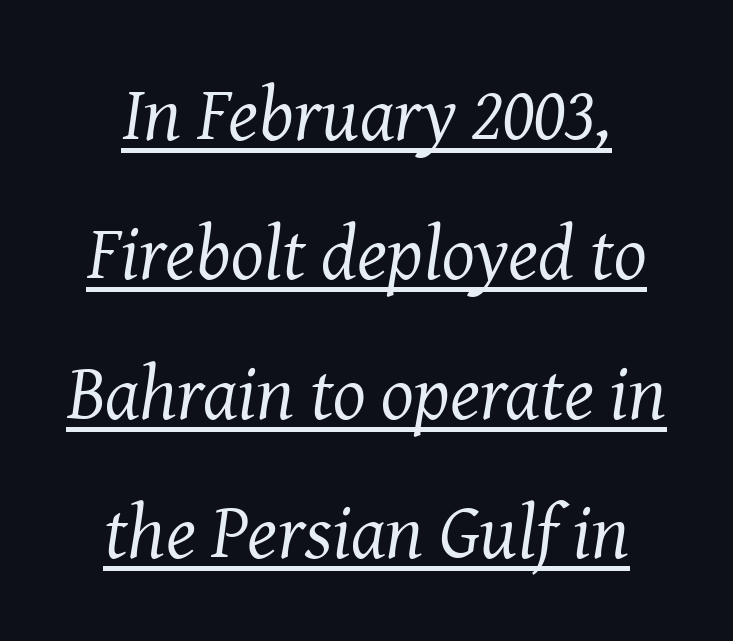
The image shows 77 px regular-weight serif type, italic (leaning right); set centered, line spacing 1.81x, normal letter spacing, underlined; medium stroke contrast and a medium x-height.
